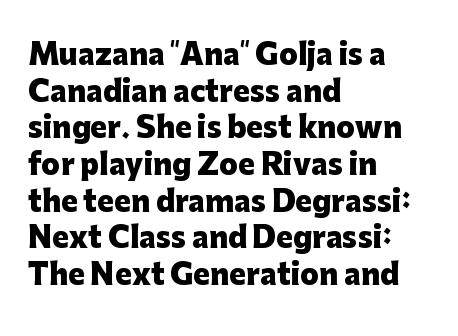
{"serif": "no", "italic": "no", "bold": "yes", "weight": "heavy", "width": "normal", "stroke_contrast": "low", "x_height": "medium", "monospaced": "no", "underline": "no", "align": "left", "line_spacing": "normal", "line_spacing_ratio": 1.31, "letter_spacing": "normal", "letter_spacing_em": 0.0, "glyph_px": 28}
